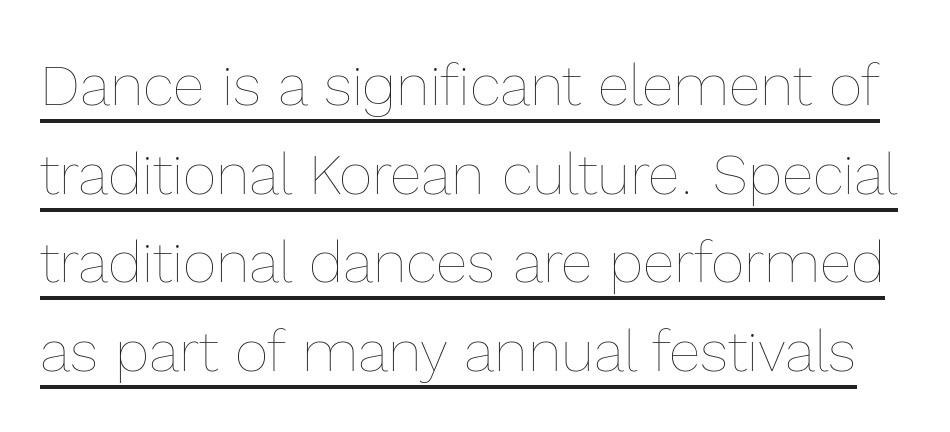
{"italic": "no", "bold": "no", "weight": "thin", "width": "normal", "x_height": "medium", "monospaced": "no", "underline": "yes", "line_spacing": "normal", "line_spacing_ratio": 1.53, "letter_spacing": "normal", "letter_spacing_em": 0.0, "glyph_px": 58}
